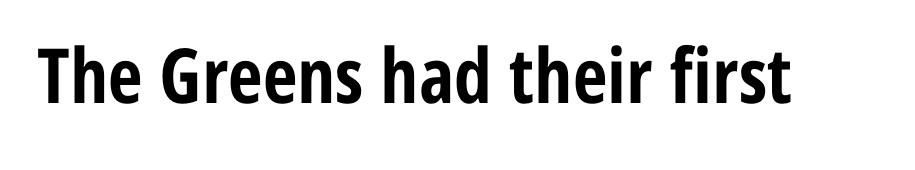
The image shows 76 px bold, condensed sans-serif type, upright; set normal letter spacing, not underlined; low stroke contrast and a medium x-height.
